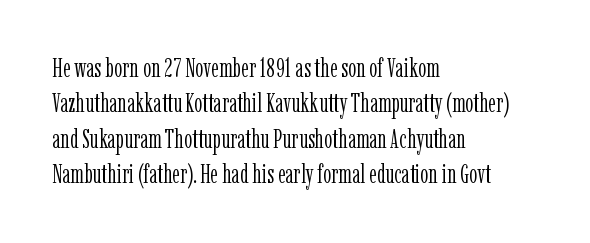
The image shows 26 px text type, upright; set left-aligned, normal line spacing (1.36x), normal letter spacing, not underlined.
